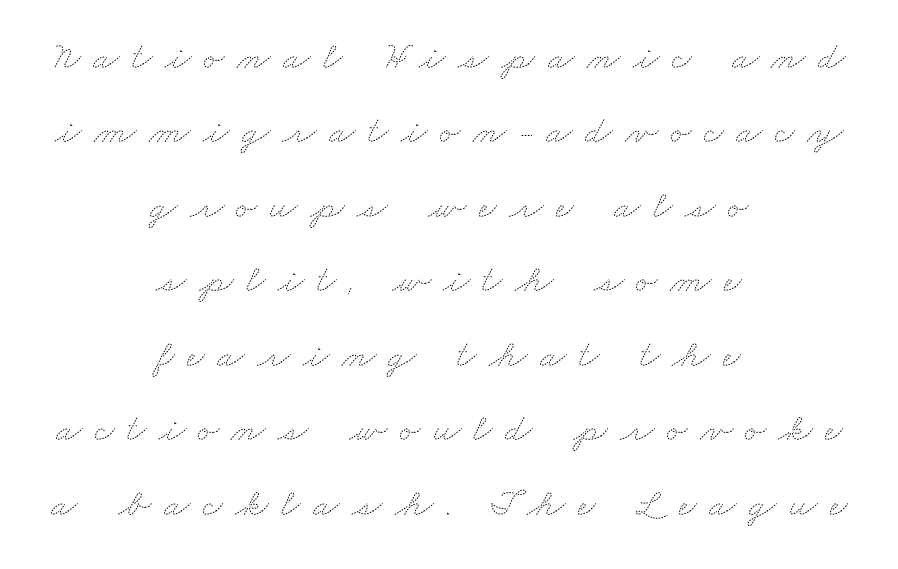
The zone under the glyphs is completely vacant. No letter is thick-stroked: the sample isn't bold. Does the leading feel generous? Absolutely, it's lavish. Reading down the block, each line starts at a different indent, mirrored at its end. Do the characters align in a grid? No, the font is proportional.
